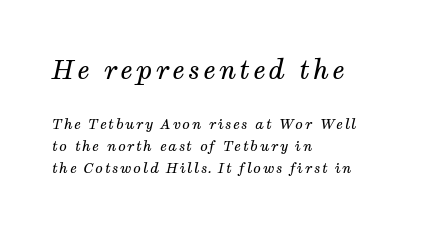
Q: Is the text bold? A: No.
Q: Is the text italic (slanted)? A: Yes, it leans right by about 12 degrees.
Q: Is the text underlined? A: No.
Q: How is the paragraph aligned? A: Left-aligned.
Q: Is the spacing between lines tight, normal or loose? A: Normal.
Q: Which block of text is set in a larger size, the first (top) or the second (bottom)? A: The first (top) one.
